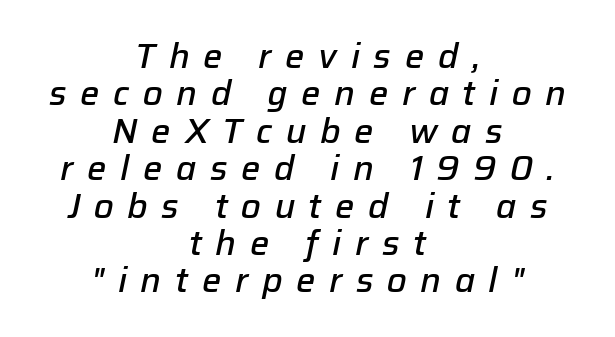
Q: Is the text bold? A: Semi-bold.
Q: Is the text italic (slanted)? A: Yes, it leans right by about 12 degrees.
Q: Is the text underlined? A: No.
Q: How is the paragraph aligned? A: Centered.
Q: Is the spacing between letters normal or unusually wide? A: Unusually wide.
Q: Is the spacing between lines tight, normal or loose? A: Tight.
Q: Width (condensed, normal, or wide)? A: Normal.
Q: Stroke contrast? A: Low.
Q: x-height? A: Medium.
Q: Monospaced? A: No.
